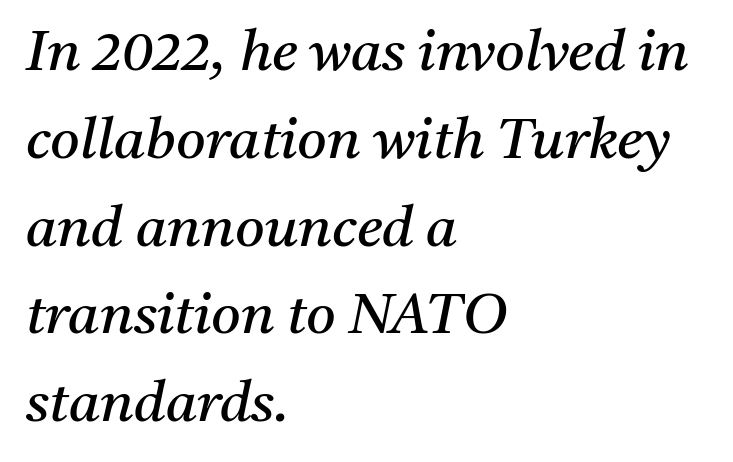
{"serif": "yes", "italic": "yes", "lean": "right", "slant_degrees": 11, "bold": "no", "weight": "regular", "width": "normal", "stroke_contrast": "medium", "x_height": "medium", "monospaced": "no", "underline": "no", "align": "left", "line_spacing": "normal", "line_spacing_ratio": 1.54, "letter_spacing": "normal", "letter_spacing_em": 0.0, "glyph_px": 57}
